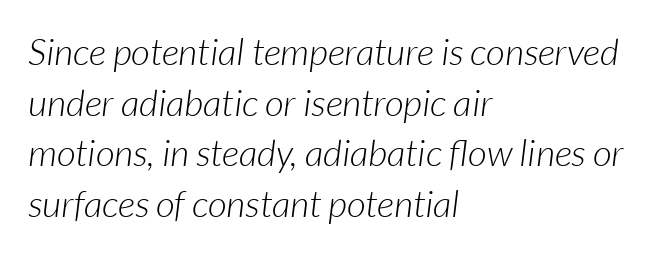
The image shows 37 px light type, italic (leaning right); set left-aligned, normal line spacing (1.37x), normal letter spacing, not underlined; low stroke contrast and a medium x-height.
